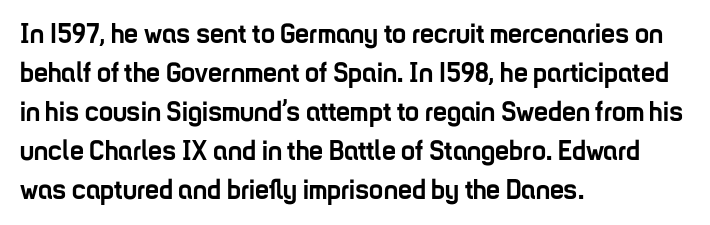
The image shows 28 px semibold, condensed sans-serif type, upright; set left-aligned, normal line spacing (1.39x), normal letter spacing, not underlined; low stroke contrast and a medium x-height.
